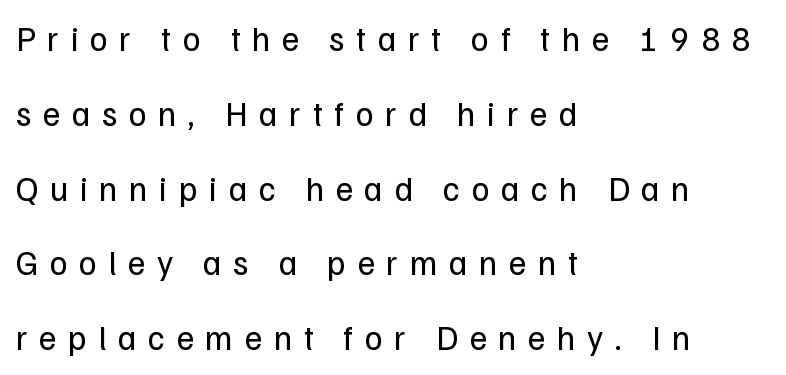
The typesetter chose a ragged-right arrangement here. The type sits square on the baseline with zero lean. Rows of type keep a wide berth in the vertical direction. This sample uses a sans-serif face. Nobody drew a line under any word here.
